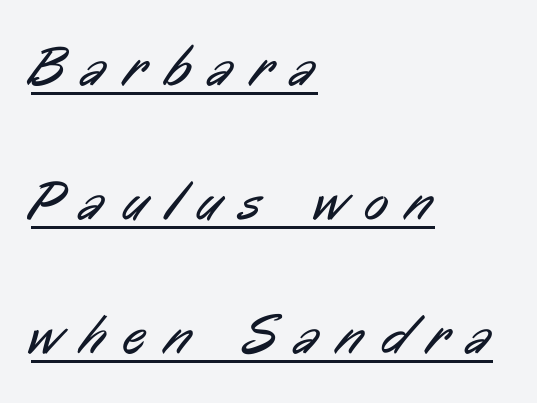
Q: Is the text bold? A: No.
Q: Is the typeface a serif or a sans-serif typeface? A: Sans-serif.
Q: Is the text underlined? A: Yes.
Q: How is the paragraph aligned? A: Left-aligned.
Q: Is the spacing between letters normal or unusually wide? A: Unusually wide.
Q: Is the spacing between lines tight, normal or loose? A: Loose.
Q: Width (condensed, normal, or wide)? A: Condensed.
Q: Stroke contrast? A: Low.
Q: x-height? A: Medium.
Q: Monospaced? A: No.
